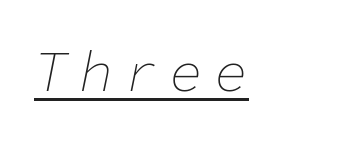
{"italic": "yes", "lean": "right", "slant_degrees": 11, "bold": "no", "weight": "thin", "width": "normal", "stroke_contrast": "low", "x_height": "medium", "monospaced": "yes", "underline": "yes", "glyph_px": 57}
